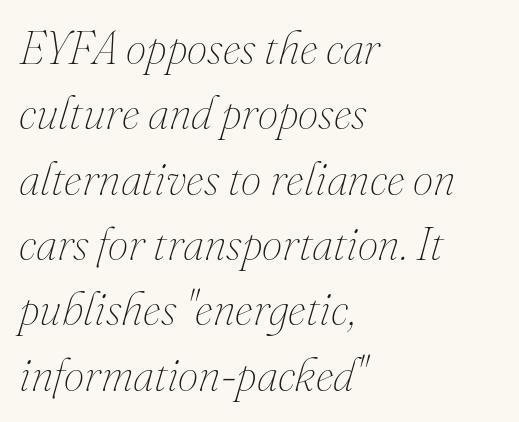
No heavy texture on the line: the type isn't bold. In CSS terms this would be text-align: left. Looking at the ascenders, they clearly lean. This sample uses plain, unmodified letter spacing. The zone under the glyphs is completely vacant.
